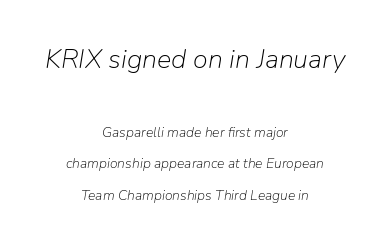
Type size steps down from the first block to the second. Alignment: centered. The typesetting does not lean heavy: it is not bold. The designer dialed line spacing up above the default. The rendering applies a slant to the glyphs.
